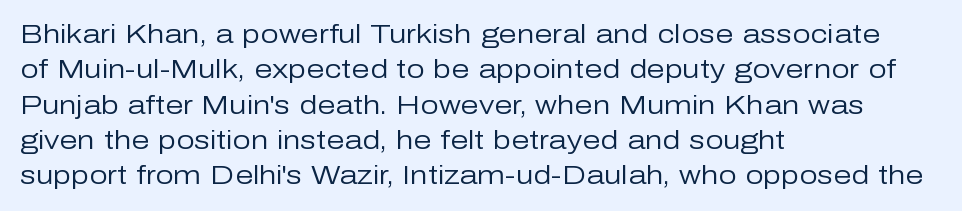
The image shows 26 px text type, upright; set left-aligned, normal line spacing (1.36x), normal letter spacing, not underlined.
